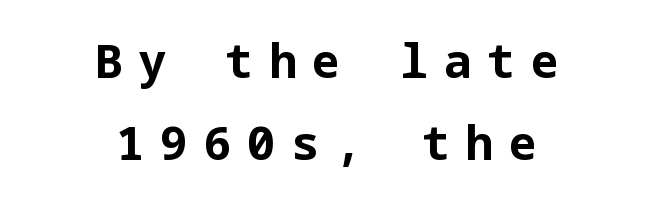
{"serif": "no", "italic": "no", "bold": "yes", "weight": "bold", "width": "normal", "stroke_contrast": "low", "x_height": "medium", "underline": "no", "align": "center", "line_spacing_ratio": 1.75, "letter_spacing": "wide", "letter_spacing_em": 0.33, "glyph_px": 47}
